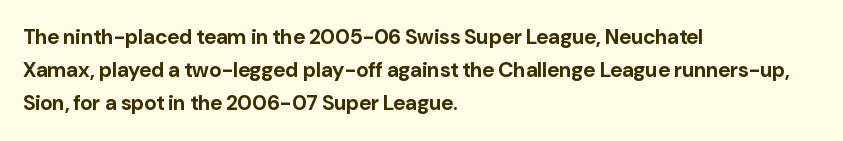
The image shows 21 px bold type, upright; set left-aligned, normal line spacing (1.58x), normal letter spacing, not underlined.
